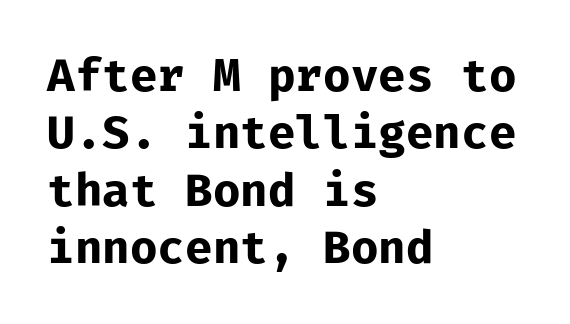
The image shows 46 px bold sans-serif type, upright, monospaced; set left-aligned, normal line spacing (1.25x), normal letter spacing, not underlined; low stroke contrast and a medium x-height.
